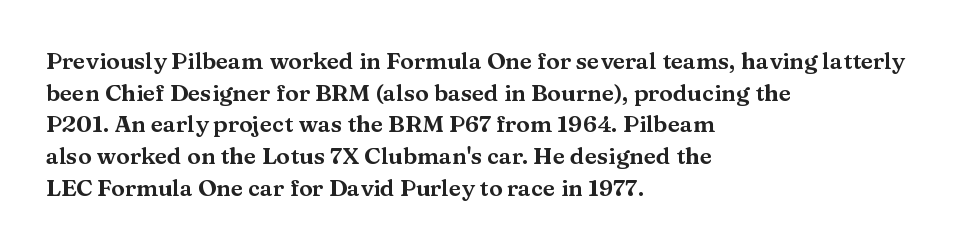
{"italic": "no", "underline": "no", "align": "left", "line_spacing": "normal", "line_spacing_ratio": 1.38, "letter_spacing": "normal", "letter_spacing_em": 0.0, "glyph_px": 23}
